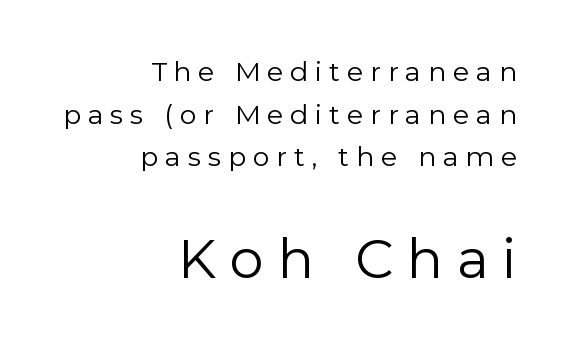
Q: Is the text bold? A: No.
Q: Is the text italic (slanted)? A: No, it is upright.
Q: Is the typeface a serif or a sans-serif typeface? A: Sans-serif.
Q: Is the text underlined? A: No.
Q: How is the paragraph aligned? A: Right-aligned.
Q: Is the spacing between letters normal or unusually wide? A: Unusually wide.
Q: Is the spacing between lines tight, normal or loose? A: Normal.
Q: Which block of text is set in a larger size, the first (top) or the second (bottom)? A: The second (bottom) one.
Q: Width (condensed, normal, or wide)? A: Normal.
Q: Stroke contrast? A: Low.
Q: x-height? A: Medium.
Q: Monospaced? A: No.
